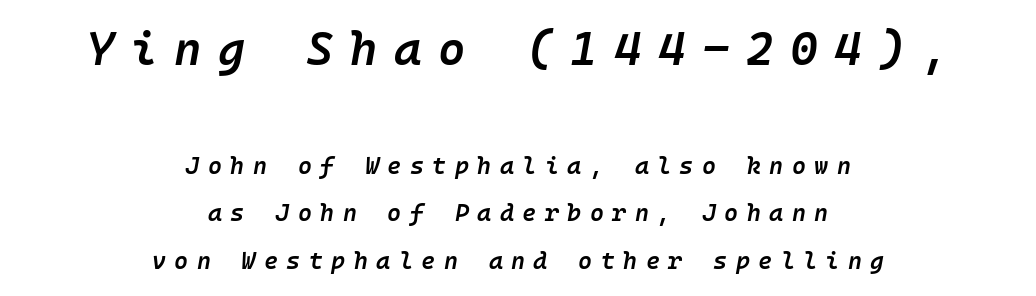
Q: Is the text bold? A: Semi-bold.
Q: Is the text italic (slanted)? A: Yes, it leans right by about 10 degrees.
Q: Is the text underlined? A: No.
Q: How is the paragraph aligned? A: Centered.
Q: Is the spacing between letters normal or unusually wide? A: Unusually wide.
Q: Is the spacing between lines tight, normal or loose? A: Loose.
Q: Which block of text is set in a larger size, the first (top) or the second (bottom)? A: The first (top) one.
Q: Width (condensed, normal, or wide)? A: Normal.
Q: Stroke contrast? A: Low.
Q: x-height? A: Medium.
